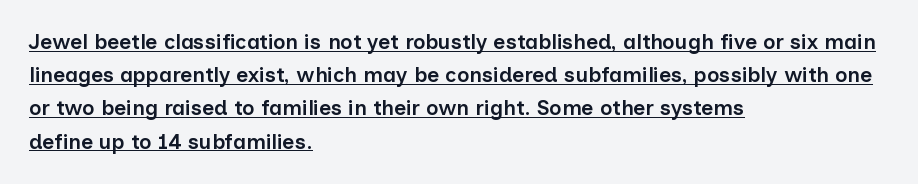
These lines sit exactly where default settings would place them. Line starts are locked; line ends wander. Stems and bowls a touch heavier than normal — semibold. Look at the tracking — it's just the regular setting, nothing added. Vertical strokes here are truly vertical. A typographer would call this underscored text.
